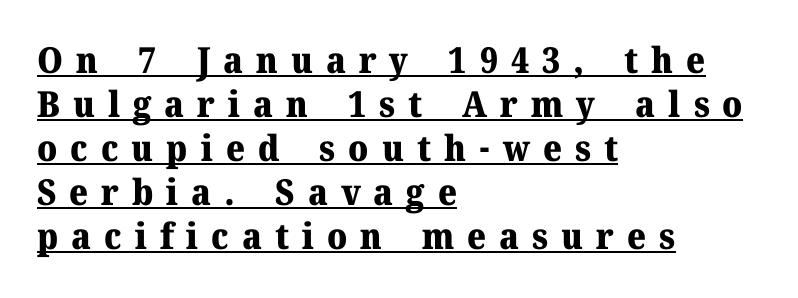
{"serif": "yes", "italic": "no", "bold": "yes", "weight": "heavy", "width": "normal", "stroke_contrast": "medium", "x_height": "medium", "monospaced": "no", "underline": "yes", "align": "left", "line_spacing_ratio": 1.22, "letter_spacing": "wide", "letter_spacing_em": 0.36, "glyph_px": 36}
